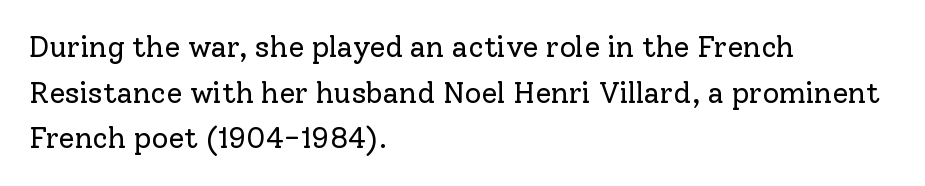
Each stroke keeps to a modest, everyday thickness or less. Proportional: the letters do not fall into vertical columns. Designer's note — italics off, roman on. Line starts are locked; line ends wander. A typesetter would label this face a serif.
